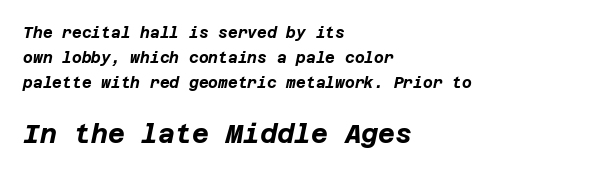
Q: Is the text bold? A: Yes.
Q: Is the text italic (slanted)? A: Yes, it leans right by about 12 degrees.
Q: Is the text underlined? A: No.
Q: How is the paragraph aligned? A: Left-aligned.
Q: Is the spacing between letters normal or unusually wide? A: Normal.
Q: Is the spacing between lines tight, normal or loose? A: Normal.
Q: Which block of text is set in a larger size, the first (top) or the second (bottom)? A: The second (bottom) one.
